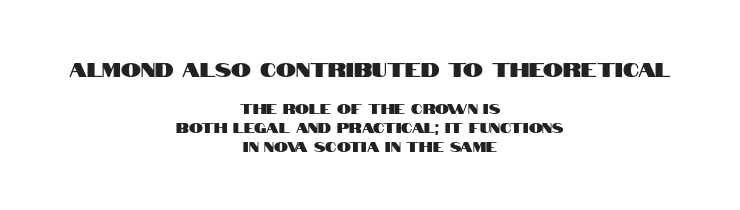
The image shows 20 px text type, upright; set centered, normal line spacing (1.38x), normal letter spacing, not underlined; the first (top) block is 1.43x larger.
